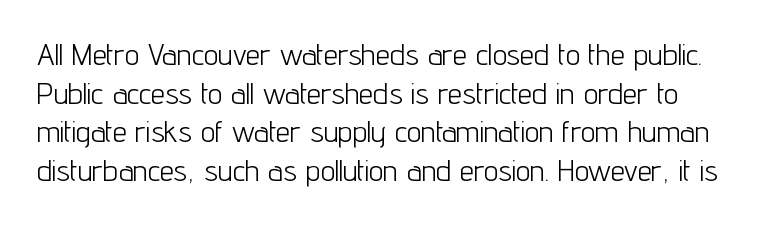
{"serif": "no", "italic": "no", "bold": "no", "weight": "light", "width": "condensed", "stroke_contrast": "low", "x_height": "medium", "monospaced": "no", "underline": "no", "line_spacing": "normal", "line_spacing_ratio": 1.33, "letter_spacing": "normal", "letter_spacing_em": 0.0, "glyph_px": 29}
